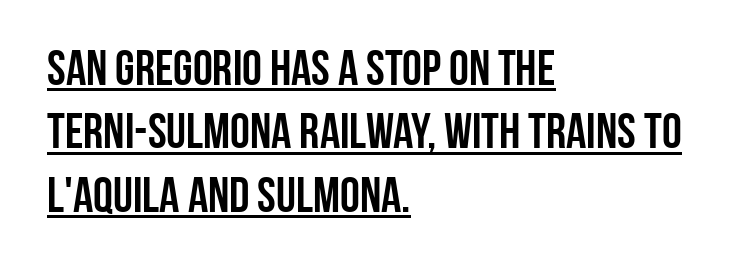
Proportional: the letters do not fall into vertical columns. The rendering anchors every line to the left-hand side. Every stem runs plumb, perpendicular to the baseline. Serif or sans? Sans — the stroke terminals are bare.
